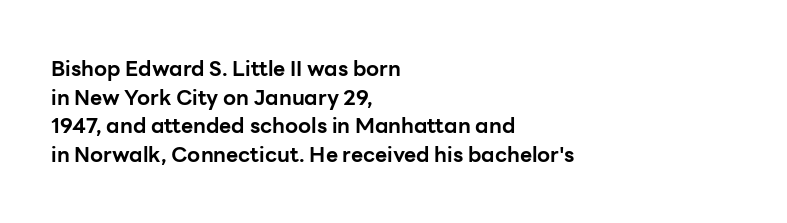
Q: Is the text bold? A: Yes.
Q: Is the text italic (slanted)? A: No, it is upright.
Q: Is the text underlined? A: No.
Q: How is the paragraph aligned? A: Left-aligned.
Q: Is the spacing between letters normal or unusually wide? A: Normal.
Q: Is the spacing between lines tight, normal or loose? A: Normal.
